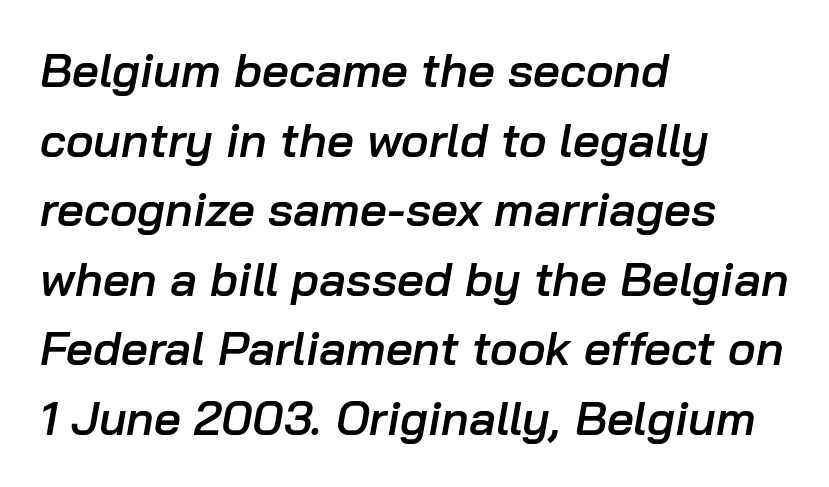
{"italic": "yes", "lean": "right", "slant_degrees": 10, "bold": "semi", "weight": "semibold", "width": "normal", "stroke_contrast": "low", "x_height": "medium", "monospaced": "no", "underline": "no", "align": "left", "line_spacing": "normal", "line_spacing_ratio": 1.48, "letter_spacing": "normal", "letter_spacing_em": 0.0, "glyph_px": 47}
